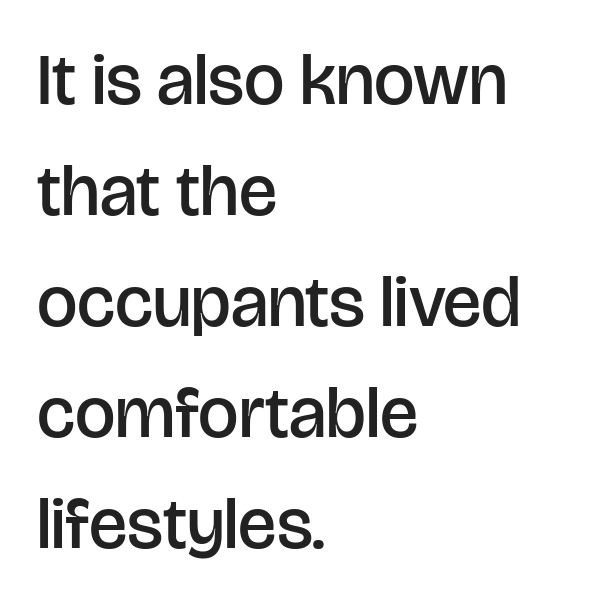
The image shows 72 px semibold sans-serif type, upright; set left-aligned, normal line spacing (1.54x), normal letter spacing, not underlined; low stroke contrast and a large x-height.
